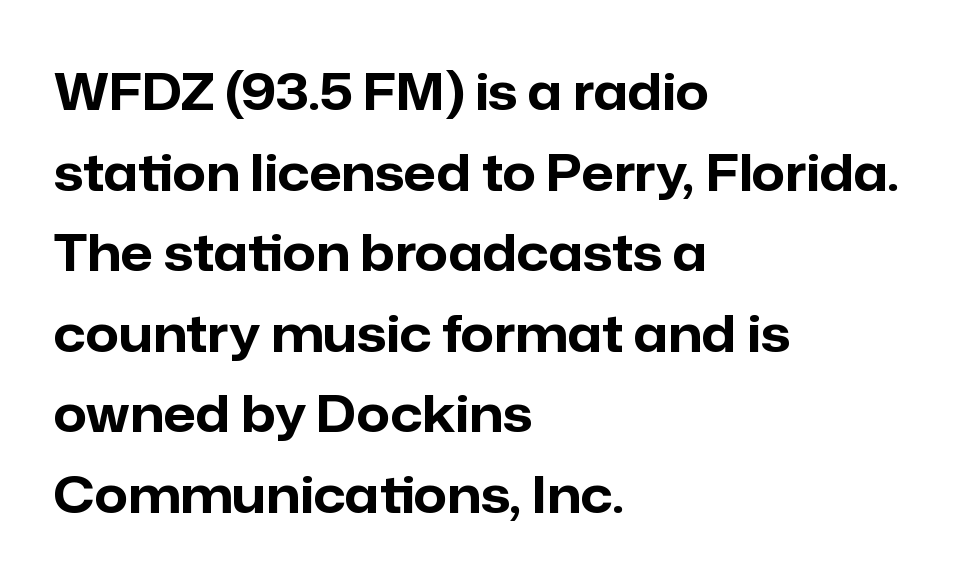
Q: Is the text bold? A: Yes.
Q: Is the text italic (slanted)? A: No, it is upright.
Q: Is the typeface a serif or a sans-serif typeface? A: Sans-serif.
Q: Is the text underlined? A: No.
Q: How is the paragraph aligned? A: Left-aligned.
Q: Is the spacing between letters normal or unusually wide? A: Normal.
Q: Is the spacing between lines tight, normal or loose? A: Normal.
Q: Width (condensed, normal, or wide)? A: Normal.
Q: Stroke contrast? A: Low.
Q: x-height? A: Medium.
Q: Monospaced? A: No.
